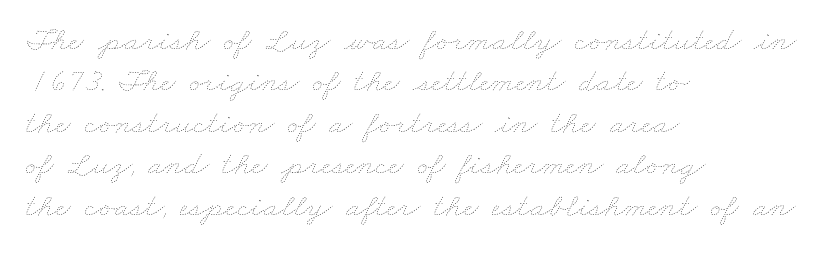
The image shows 34 px thin, wide type; set left-aligned, line spacing 1.22x, normal letter spacing, not underlined; low stroke contrast and a small x-height.
